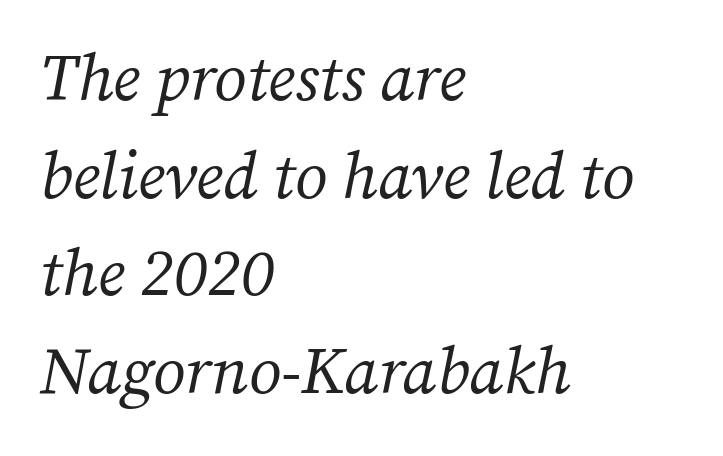
{"serif": "yes", "italic": "yes", "lean": "right", "slant_degrees": 12, "bold": "no", "weight": "regular", "width": "normal", "stroke_contrast": "medium", "x_height": "medium", "monospaced": "no", "underline": "no", "align": "left", "line_spacing": "normal", "line_spacing_ratio": 1.48, "letter_spacing": "normal", "letter_spacing_em": 0.0, "glyph_px": 66}
